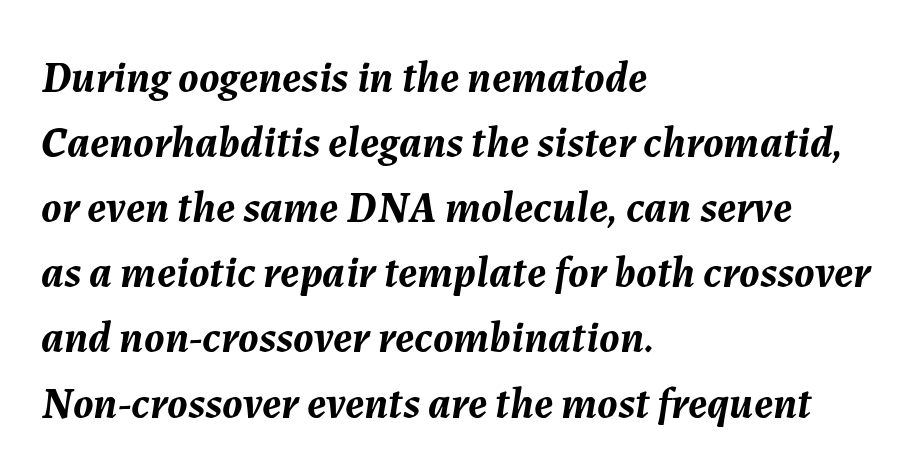
Character widths vary here, with narrow letters taking less room than wide ones. A clean baseline with only descenders dipping below it. Would a proofreader flag this as italicized? Yes. Line beginnings align vertically; line endings do not. The face used here has the dense, thick strokes of a bold.
